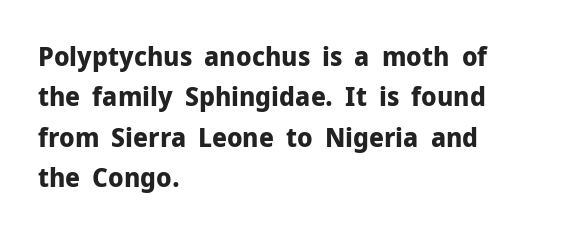
Look at the tracking — it's just the regular setting, nothing added. A classic flush-left, rag-right setting is used for this passage. Lines of text with bare space underneath. The font's upright variant was chosen for this text.
